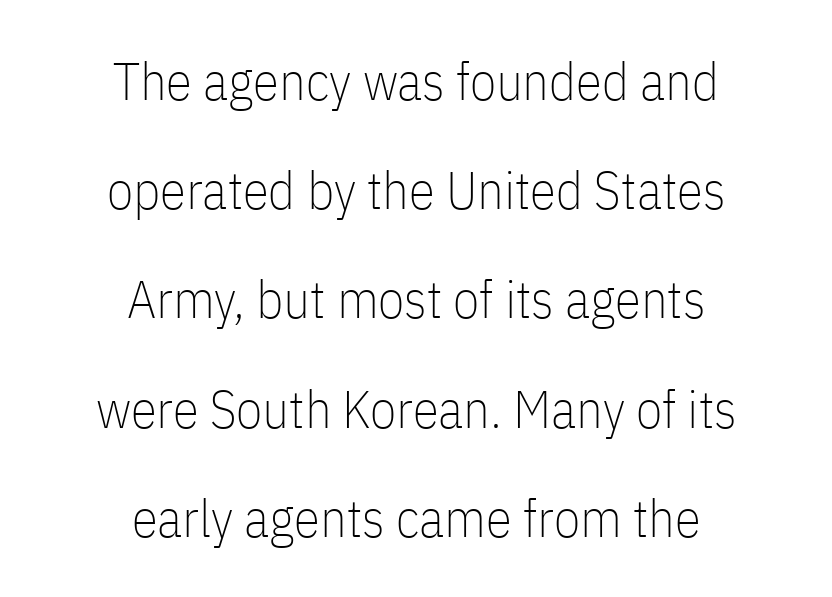
The paragraph has two soft edges and a firm central axis. These lines are rendered in a variable-pitch font. What kind of face is this? One without serifs — a sans. Designer's note — italics off, roman on. You could call the tracking neutral — neither tight nor loose.
